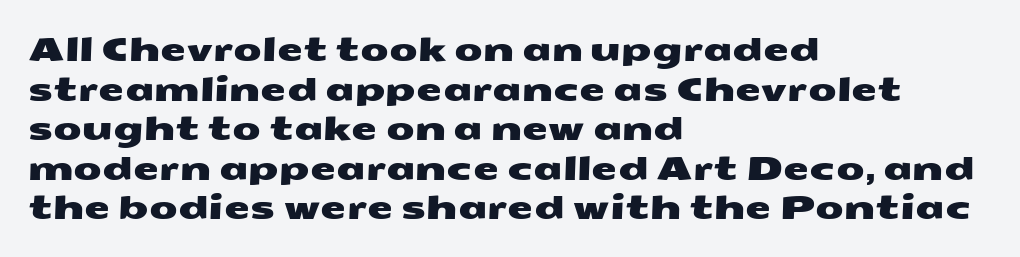
The image shows 33 px wide sans-serif type; set left-aligned, line spacing 1.2x, normal letter spacing, not underlined; medium stroke contrast and a medium x-height.
